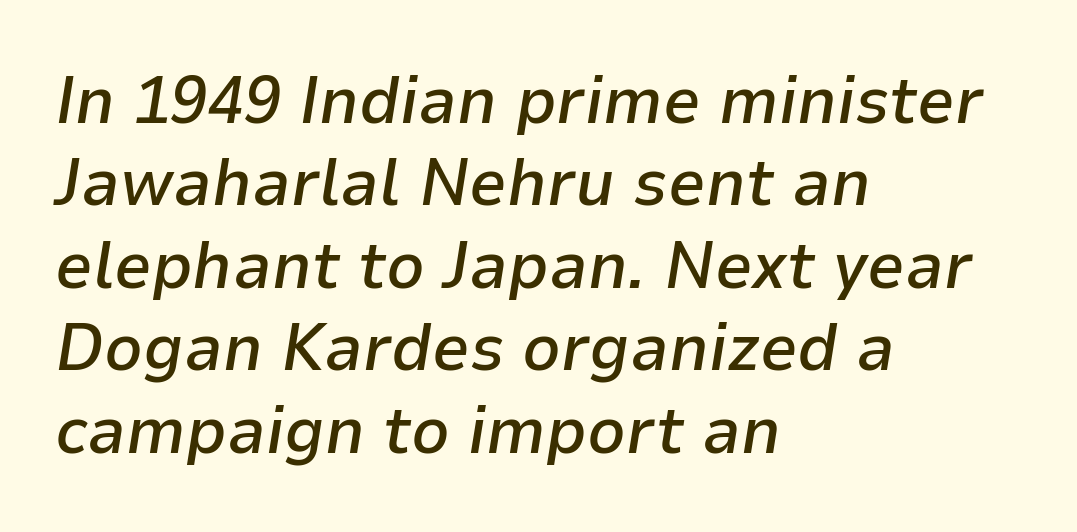
The image shows 67 px semibold type, italic (leaning right); set left-aligned, line spacing 1.23x, normal letter spacing, not underlined; low stroke contrast and a medium x-height.
